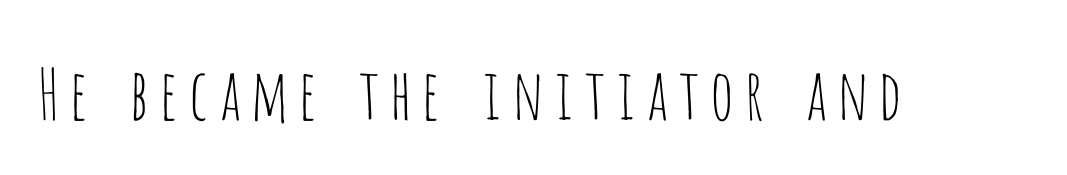
Beneath every word, the page is bare. This is not heavy type; no bold has been used. The type sits square on the baseline with zero lean. Note the varied advance widths — an 'i' is clearly narrower than an 'm'. I'd call this a sans setting — the letters go barefoot.
